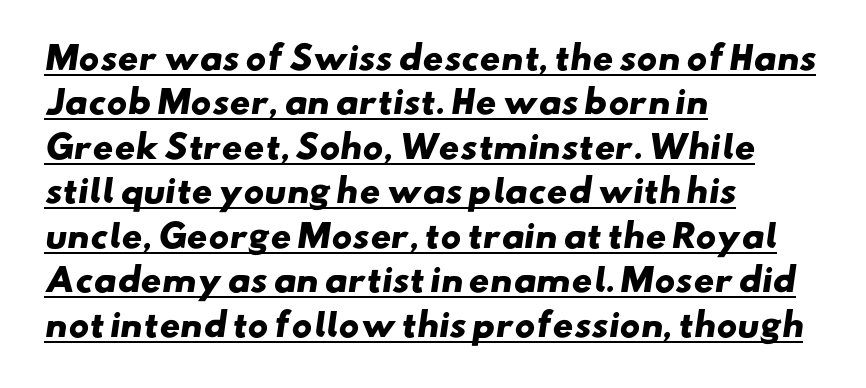
These lines carry a lot of weight — the face is fully bold. The glyphs are accompanied by a horizontal stroke just below them. One glance says typical: line gaps are just what's usual. Students, note that the glyphs here touch the page at normal intervals.
